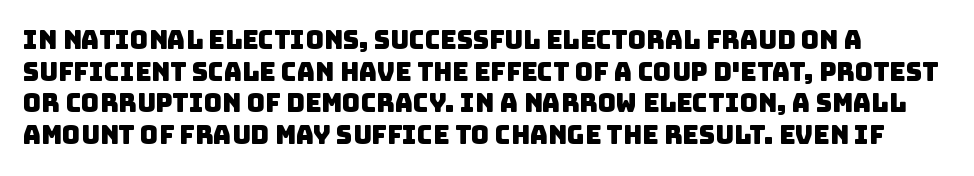
Q: Is the text underlined? A: No.
Q: Is the spacing between letters normal or unusually wide? A: Normal.
Q: Is the spacing between lines tight, normal or loose? A: Normal.
